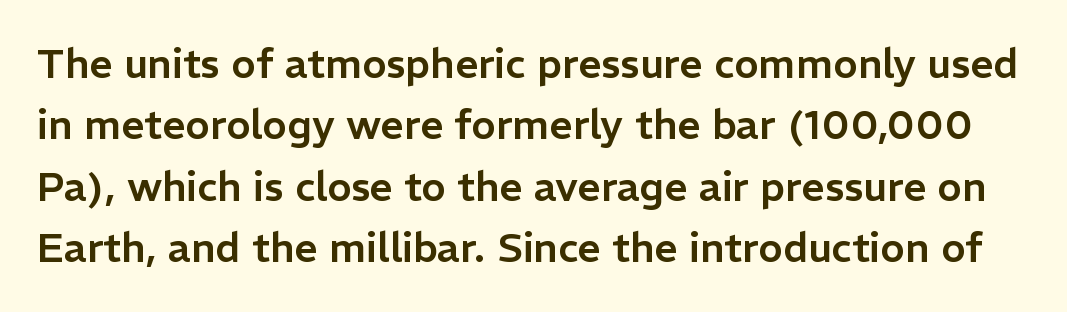
The image shows 41 px sans-serif type, upright; set normal line spacing (1.5x), normal letter spacing, not underlined; low stroke contrast and a medium x-height.
